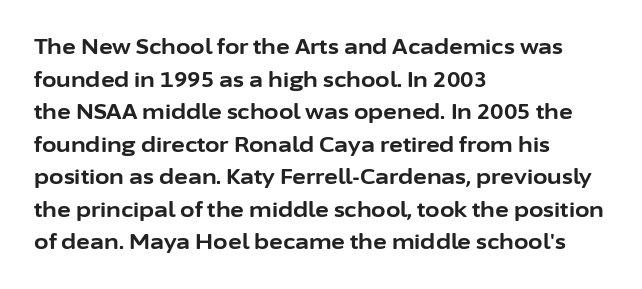
The rendering anchors every line to the left-hand side. In terms of posture, this sample is upright. This sample uses plain, unmodified letter spacing. The gap between lines stays unmarked.
